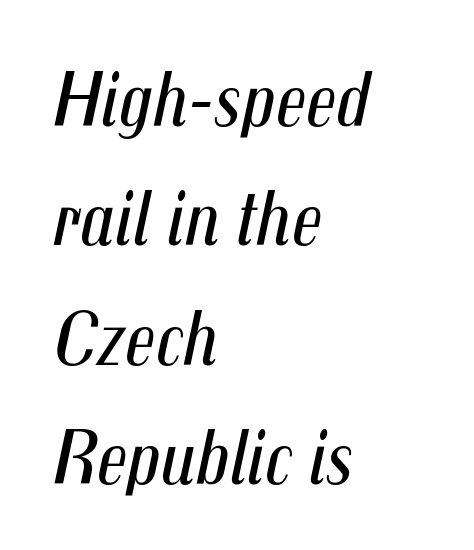
The image shows 79 px regular-weight, condensed type, italic (leaning right); set left-aligned, normal line spacing (1.51x), normal letter spacing, not underlined; medium stroke contrast and a medium x-height.
